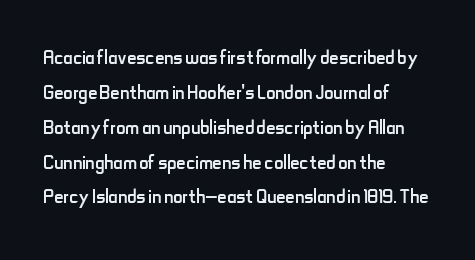
{"italic": "no", "bold": "no", "underline": "no", "align": "left", "line_spacing": "normal", "line_spacing_ratio": 1.34, "letter_spacing": "normal", "letter_spacing_em": 0.0, "glyph_px": 26}
